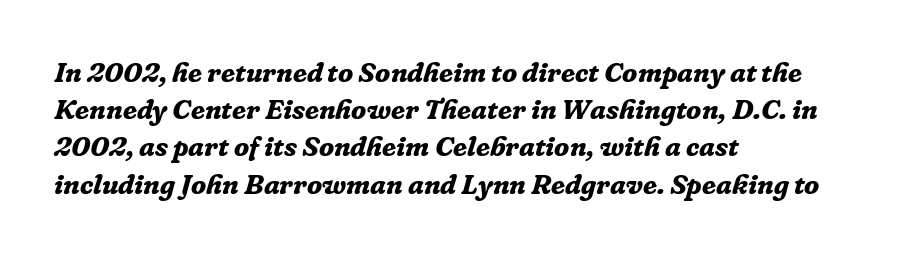
{"serif": "yes", "italic": "yes", "lean": "right", "slant_degrees": 16, "bold": "yes", "weight": "bold", "width": "normal", "stroke_contrast": "low", "x_height": "medium", "monospaced": "no", "underline": "no", "align": "left", "line_spacing": "normal", "line_spacing_ratio": 1.33, "letter_spacing": "normal", "letter_spacing_em": 0.0, "glyph_px": 28}
